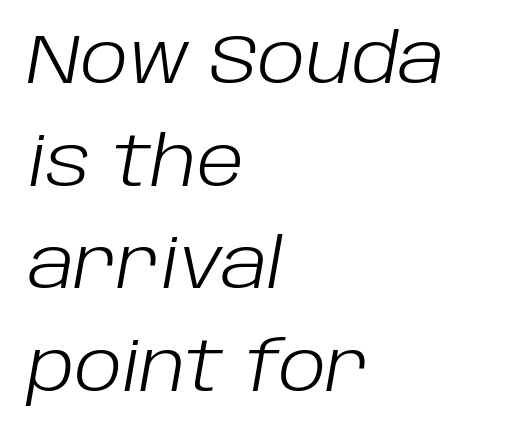
Nothing unusual about the tracking: characters are spaced as the font intends. This is oblique type, the kind used for emphasis or titles. Each letter keeps its own natural width here, so spacing adapts to shape. The face looks like a standard text weight, possibly lighter.
